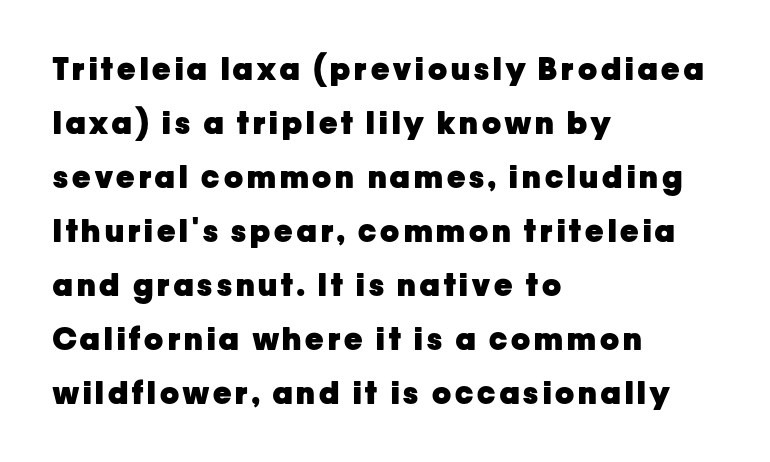
The image shows 31 px heavy sans-serif type, upright; set left-aligned, line spacing 1.74x, not underlined; low stroke contrast and a medium x-height.
